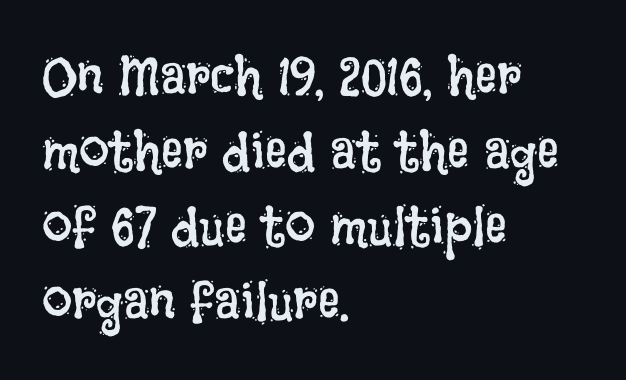
The image shows 54 px regular-weight, condensed type, upright; set left-aligned, normal line spacing (1.39x), normal letter spacing, not underlined; low stroke contrast and a large x-height.
